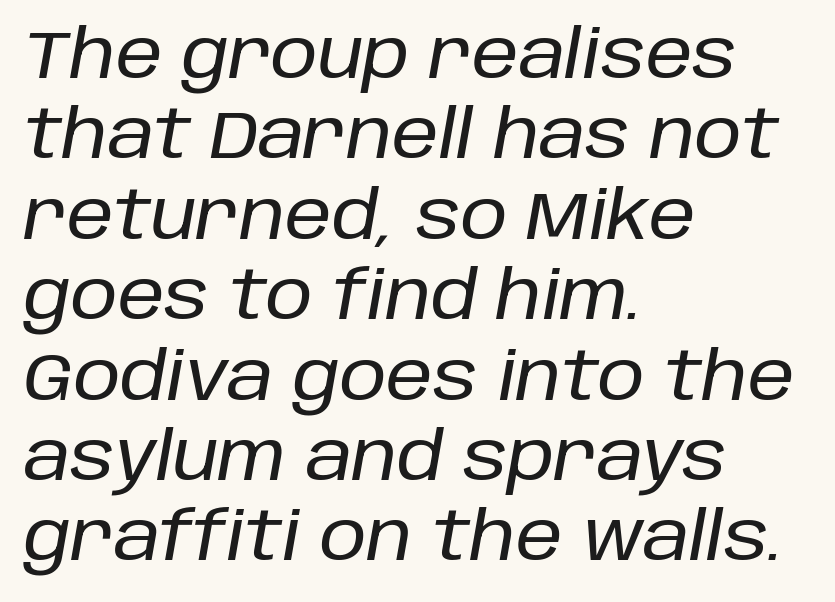
The image shows 67 px text type, italic (leaning right); set left-aligned, line spacing 1.2x, normal letter spacing, not underlined; low stroke contrast and a large x-height.
